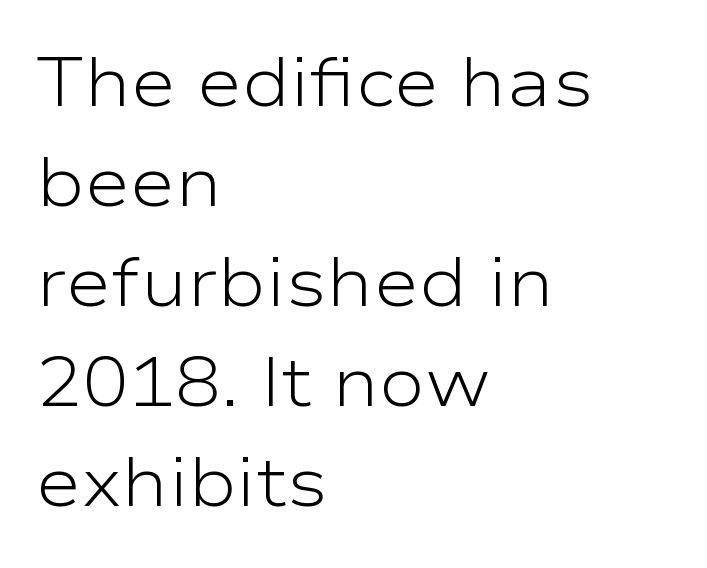
The image shows 69 px light, wide sans-serif type, upright; set left-aligned, normal line spacing (1.45x), normal letter spacing, not underlined; low stroke contrast and a medium x-height.
